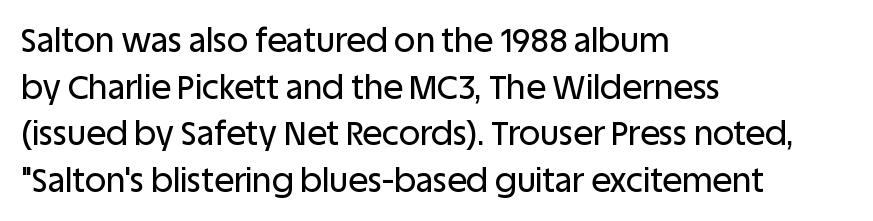
These lines stack with their left ends in a neat column. These lines keep a tight, regular rhythm from letter to letter. Baseline-to-baseline distance is the conventional proportion of letter height. Posture: upright roman.
